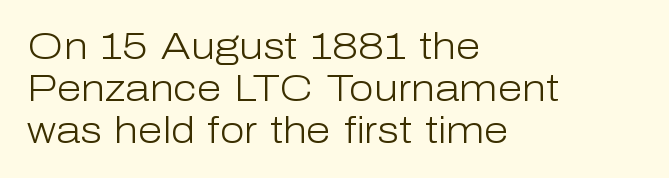
Proportional: the letters do not fall into vertical columns. Horizontally, the lines are justified to the leading edge only. Compared with typical body copy, the letter spacing here is the same. The strokes are not fattened; the text isn't bold.
